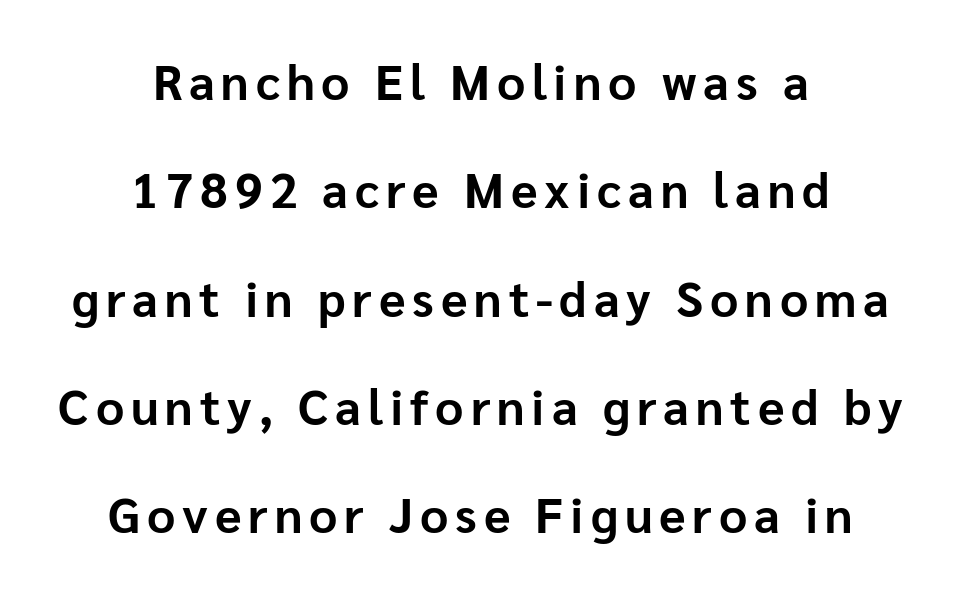
Every character sits straight up, as roman type does. Each letter keeps its own natural width here, so spacing adapts to shape. Glance below the letters and you will spot only blank space. Stroke thickness is high; the sample reads as a true bold.
